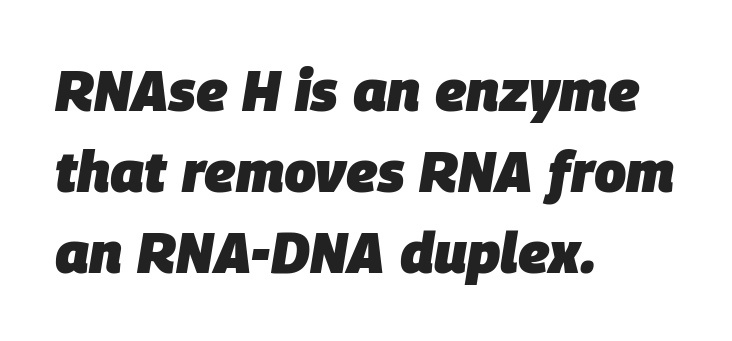
The image shows 57 px heavy type, italic (leaning right); set left-aligned, normal line spacing (1.42x), normal letter spacing, not underlined; low stroke contrast and a large x-height.
